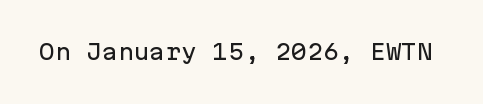
{"italic": "no", "underline": "no", "letter_spacing": "normal", "letter_spacing_em": 0.0, "glyph_px": 21}
